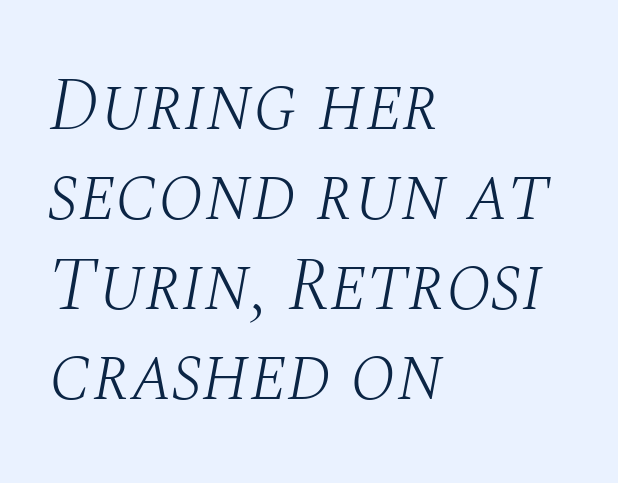
The glyphs look as if they've been sheared to an angle. The rag falls on the right side of this text block. Spacing verdict: proportional, widths tailored to each character. A typesetter would call this zero additional tracking.
